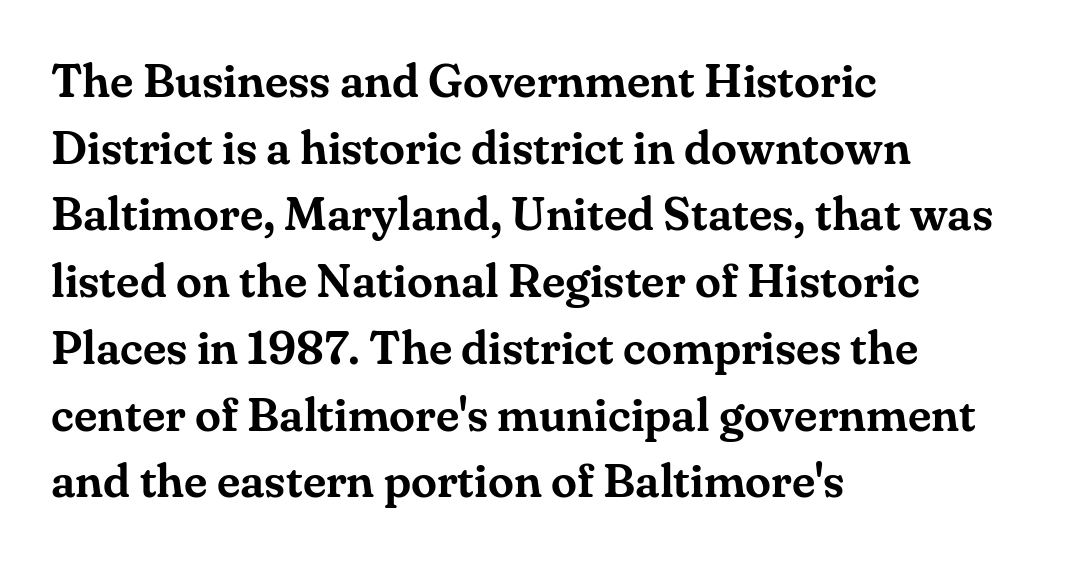
{"serif": "yes", "italic": "no", "width": "normal", "stroke_contrast": "medium", "x_height": "small", "monospaced": "no", "underline": "no", "align": "left", "line_spacing": "normal", "line_spacing_ratio": 1.42, "letter_spacing": "normal", "letter_spacing_em": 0.0, "glyph_px": 47}
